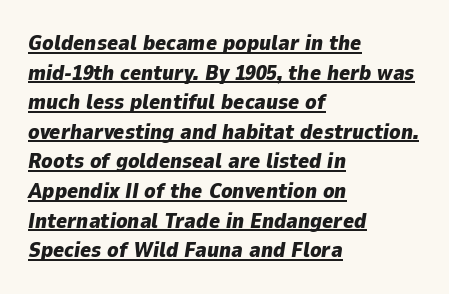
The image shows 21 px bold type, italic (leaning right); set left-aligned, normal line spacing (1.41x), normal letter spacing, underlined.
